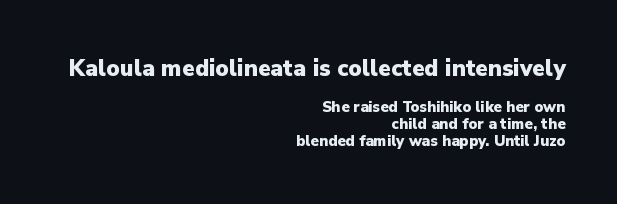
Q: Is the text bold? A: Yes.
Q: Is the text italic (slanted)? A: No, it is upright.
Q: Is the text underlined? A: No.
Q: How is the paragraph aligned? A: Right-aligned.
Q: Is the spacing between letters normal or unusually wide? A: Normal.
Q: Is the spacing between lines tight, normal or loose? A: Tight.
Q: Which block of text is set in a larger size, the first (top) or the second (bottom)? A: The first (top) one.
